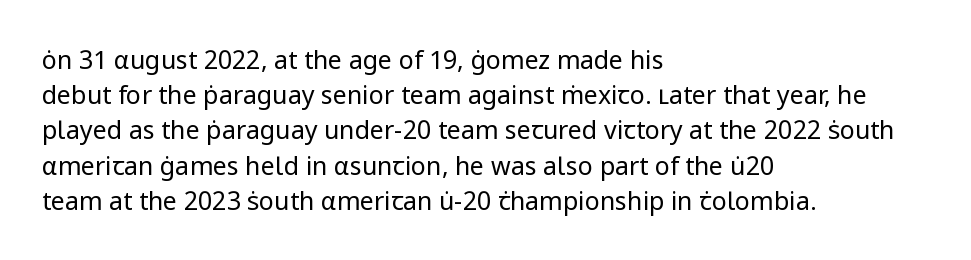
Q: Is the text bold? A: No.
Q: Is the text italic (slanted)? A: No, it is upright.
Q: Is the text underlined? A: No.
Q: How is the paragraph aligned? A: Left-aligned.
Q: Is the spacing between letters normal or unusually wide? A: Normal.
Q: Is the spacing between lines tight, normal or loose? A: Normal.
